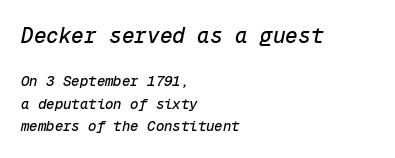
The image shows 21 px text type, italic (leaning right); set left-aligned, normal line spacing (1.6x), normal letter spacing, not underlined; the first (top) block is 1.5x larger.
